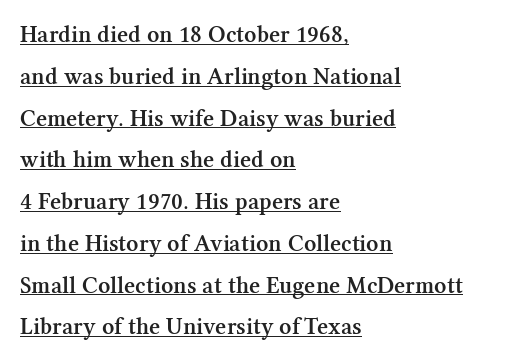
Characters remain perfectly vertical along every line. Between one letter and the next there's only the usual sliver of space. The lines in this sample share a left origin and differ only in where they stop. Semibold letterforms, between regular and bold.
